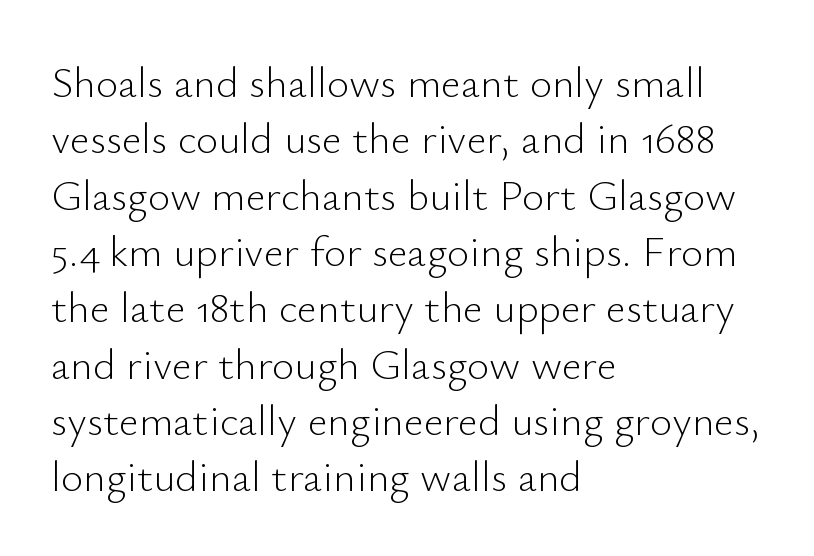
The image shows 43 px light sans-serif type, upright; set left-aligned, normal line spacing (1.31x), normal letter spacing, not underlined; low stroke contrast and a small x-height.
